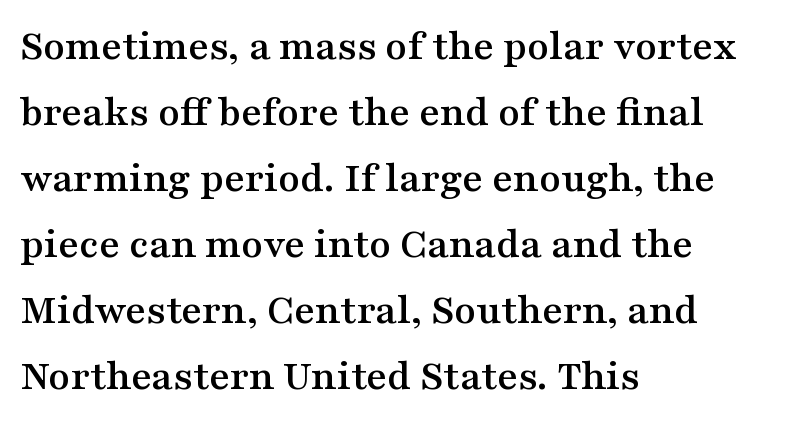
The image shows 44 px wide serif type, upright; set left-aligned, normal line spacing (1.5x), normal letter spacing, not underlined; medium stroke contrast and a medium x-height.
